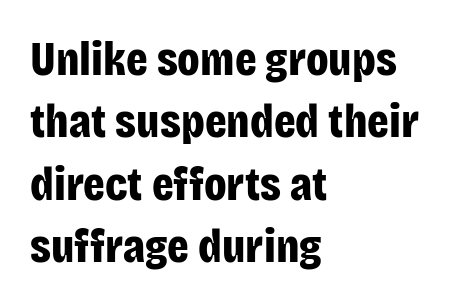
The image shows 48 px bold, condensed sans-serif type, upright; set left-aligned, normal line spacing (1.3x), normal letter spacing, not underlined; low stroke contrast and a large x-height.
